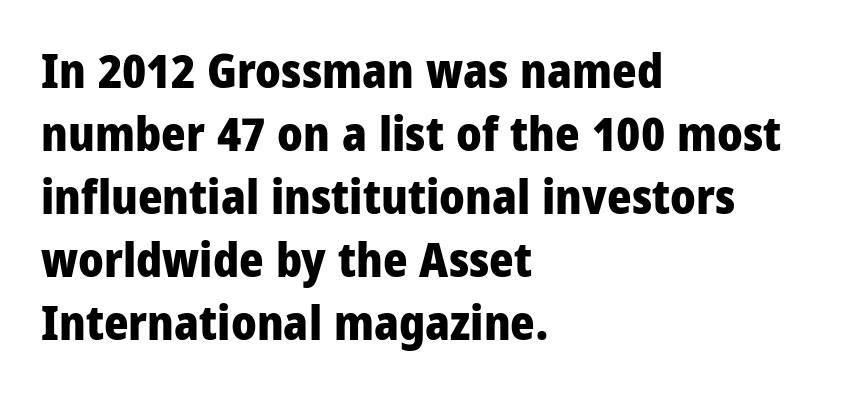
Q: Is the text bold? A: Yes.
Q: Is the text italic (slanted)? A: No, it is upright.
Q: Is the typeface a serif or a sans-serif typeface? A: Sans-serif.
Q: Is the text underlined? A: No.
Q: How is the paragraph aligned? A: Left-aligned.
Q: Is the spacing between letters normal or unusually wide? A: Normal.
Q: Is the spacing between lines tight, normal or loose? A: Normal.
Q: Width (condensed, normal, or wide)? A: Condensed.
Q: Stroke contrast? A: Low.
Q: x-height? A: Large.
Q: Monospaced? A: No.
